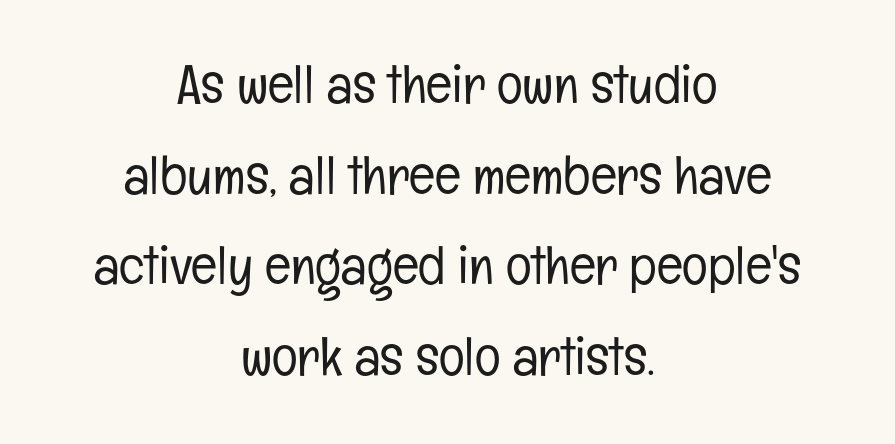
The image shows 54 px light, condensed sans-serif type, upright; set centered, normal line spacing (1.68x), normal letter spacing, not underlined; low stroke contrast and a medium x-height.
